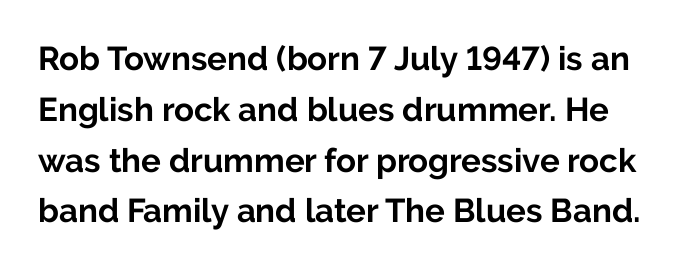
Look at the tracking — it's just the regular setting, nothing added. Examine the stroke ends and you'll find no serifs. A dark, heavy texture on the line: the type is bold. Here the designer chose a conventional face with non-uniform glyph widths. This sample keeps an unexceptional amount of space between lines. The axis of the letterforms is exactly vertical.
